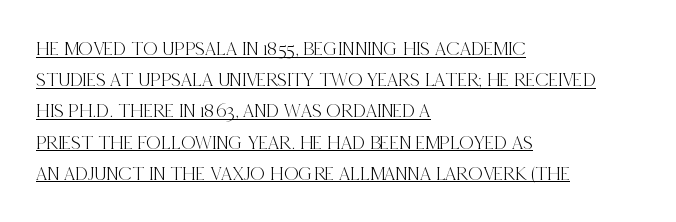
Left-aligned paragraph, ragged on the right. Has an underline been added? It has. A typesetter would call this leading conventional body-copy spacing. Look at the tracking — it's just the regular setting, nothing added. A typesetter would mark this as roman, not italic.
